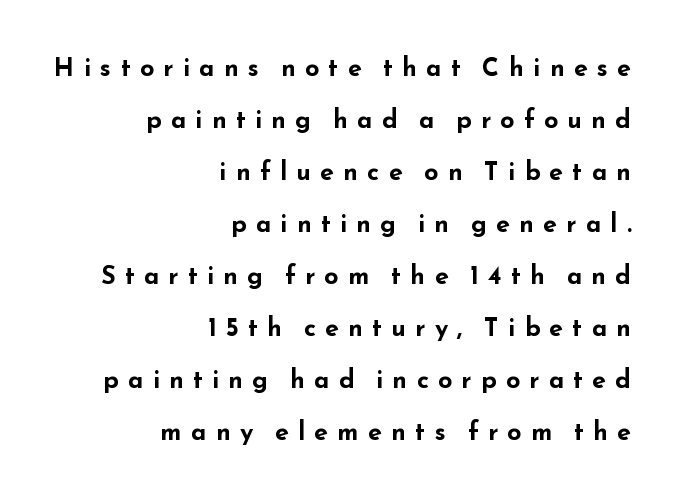
Q: Is the text bold? A: Yes.
Q: Is the text italic (slanted)? A: No, it is upright.
Q: Is the text underlined? A: No.
Q: How is the paragraph aligned? A: Right-aligned.
Q: Is the spacing between letters normal or unusually wide? A: Unusually wide.
Q: Is the spacing between lines tight, normal or loose? A: Loose.
